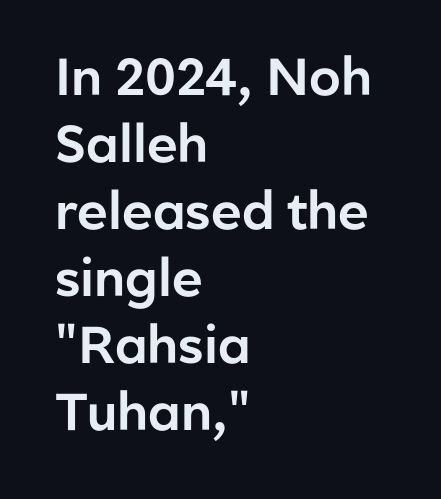
{"serif": "no", "italic": "no", "width": "normal", "stroke_contrast": "low", "x_height": "medium", "monospaced": "no", "underline": "no", "align": "left", "line_spacing": "normal", "line_spacing_ratio": 1.29, "letter_spacing": "normal", "letter_spacing_em": 0.0, "glyph_px": 52}
